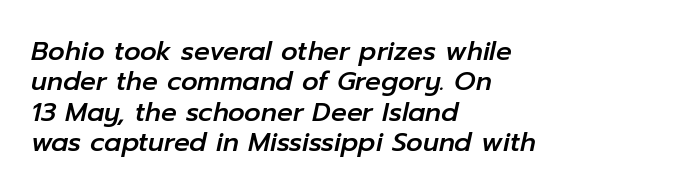
Q: Is the text italic (slanted)? A: Yes, it leans right by about 12 degrees.
Q: Is the text underlined? A: No.
Q: How is the paragraph aligned? A: Left-aligned.
Q: Is the spacing between letters normal or unusually wide? A: Normal.
